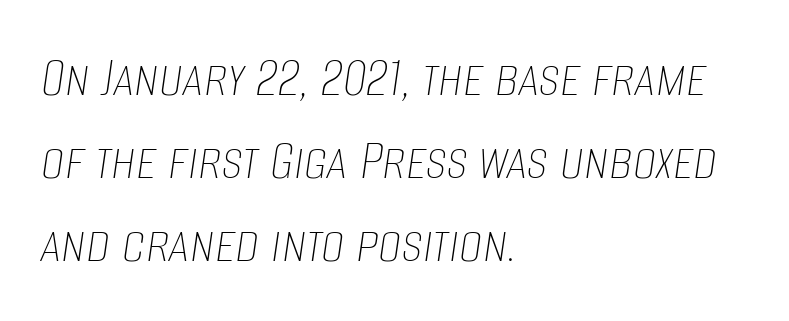
The leading is moderate, giving the passage an even texture. Anything drawn beneath the words? Only blank space. Is this a fixed-width face? No — the glyphs have proportional, varying widths. Quick note: italic.
